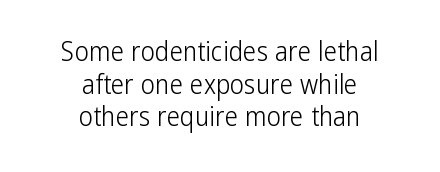
The image shows 27 px text type, upright; set centered, line spacing 1.21x, normal letter spacing, not underlined.
